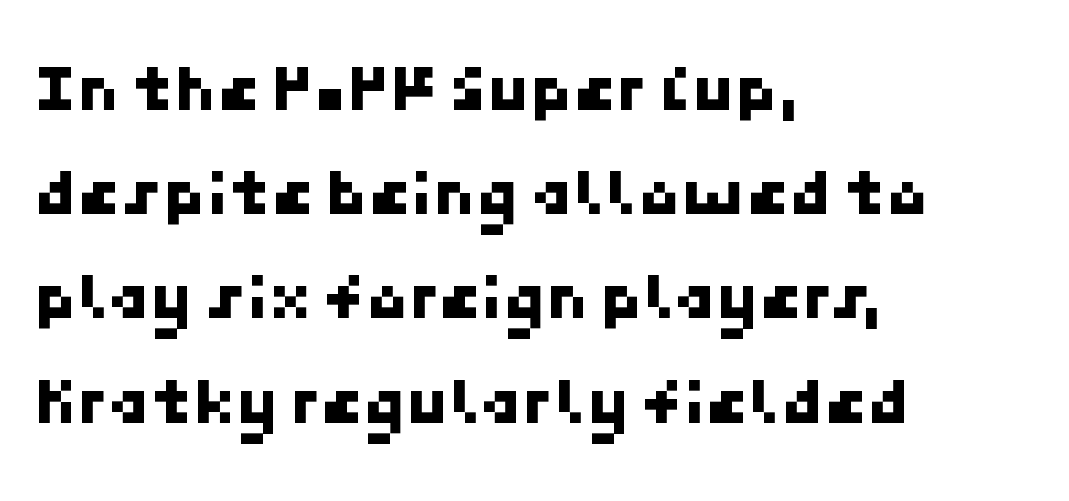
Q: Is the typeface a serif or a sans-serif typeface? A: Sans-serif.
Q: Is the text underlined? A: No.
Q: How is the paragraph aligned? A: Left-aligned.
Q: Is the spacing between letters normal or unusually wide? A: Normal.
Q: Is the spacing between lines tight, normal or loose? A: Normal.
Q: Width (condensed, normal, or wide)? A: Normal.
Q: Stroke contrast? A: Low.
Q: x-height? A: Medium.
